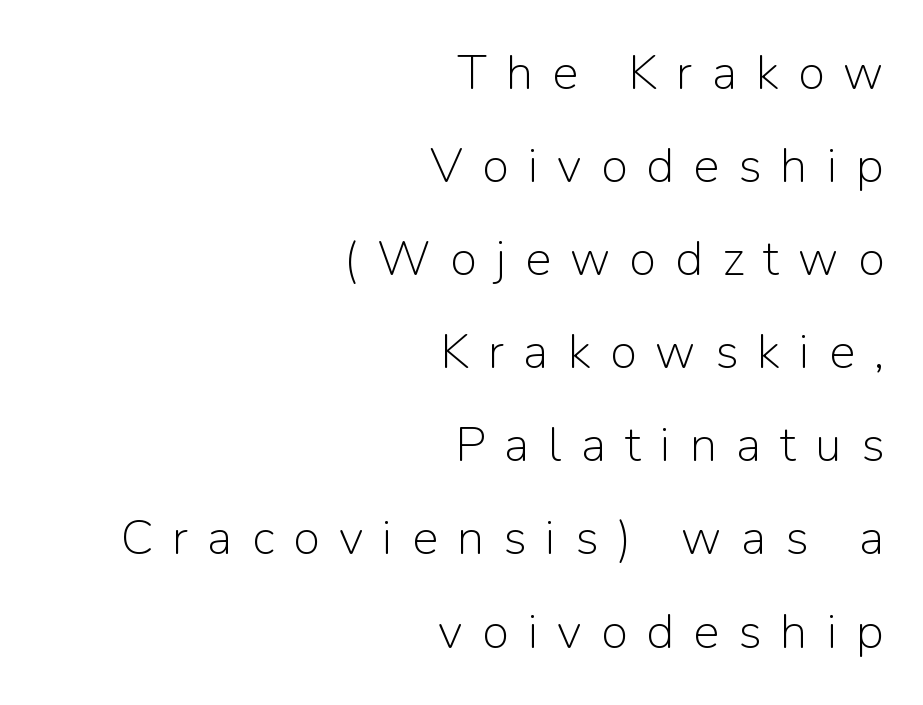
The image shows 49 px light sans-serif type, upright; set right-aligned, loose line spacing (1.9x), unusually wide letter spacing (+0.39 em), not underlined; low stroke contrast and a medium x-height.
